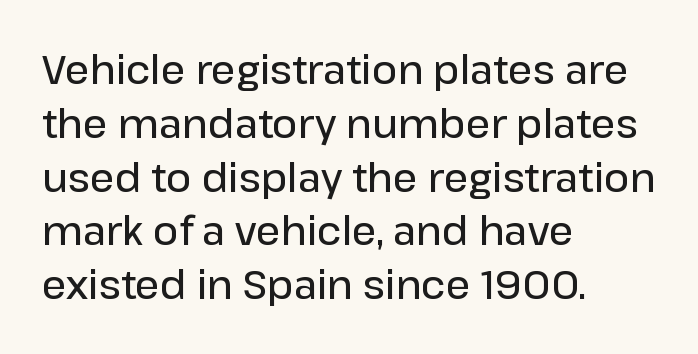
Q: Is the text bold? A: Semi-bold.
Q: Is the text italic (slanted)? A: No, it is upright.
Q: Is the typeface a serif or a sans-serif typeface? A: Sans-serif.
Q: Is the text underlined? A: No.
Q: How is the paragraph aligned? A: Left-aligned.
Q: Is the spacing between letters normal or unusually wide? A: Normal.
Q: Is the spacing between lines tight, normal or loose? A: Normal.
Q: Width (condensed, normal, or wide)? A: Normal.
Q: Stroke contrast? A: Low.
Q: x-height? A: Medium.
Q: Monospaced? A: No.
